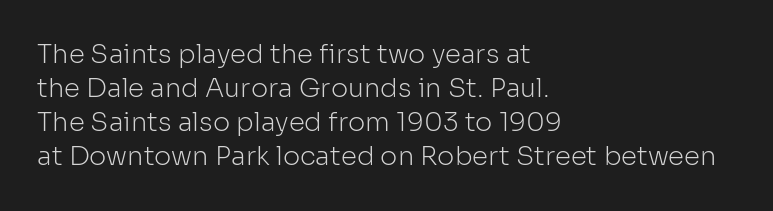
The image shows 26 px text type, upright; set left-aligned, normal line spacing (1.31x), normal letter spacing, not underlined.
